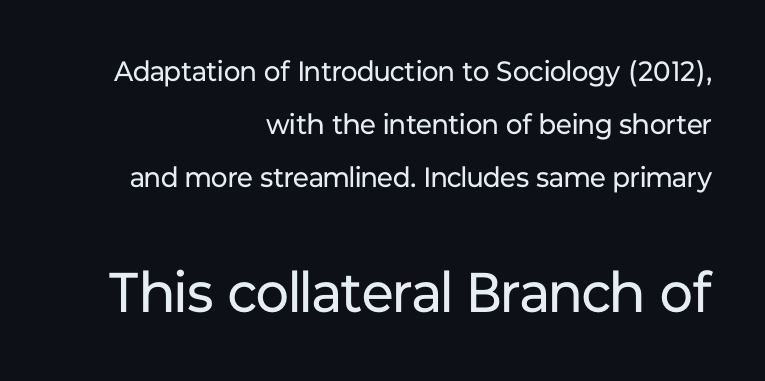
The image shows 56 px regular-weight sans-serif type, upright; set right-aligned, loose line spacing (1.9x), normal letter spacing, not underlined; the second (bottom) block is 2.0x larger; low stroke contrast and a medium x-height.
